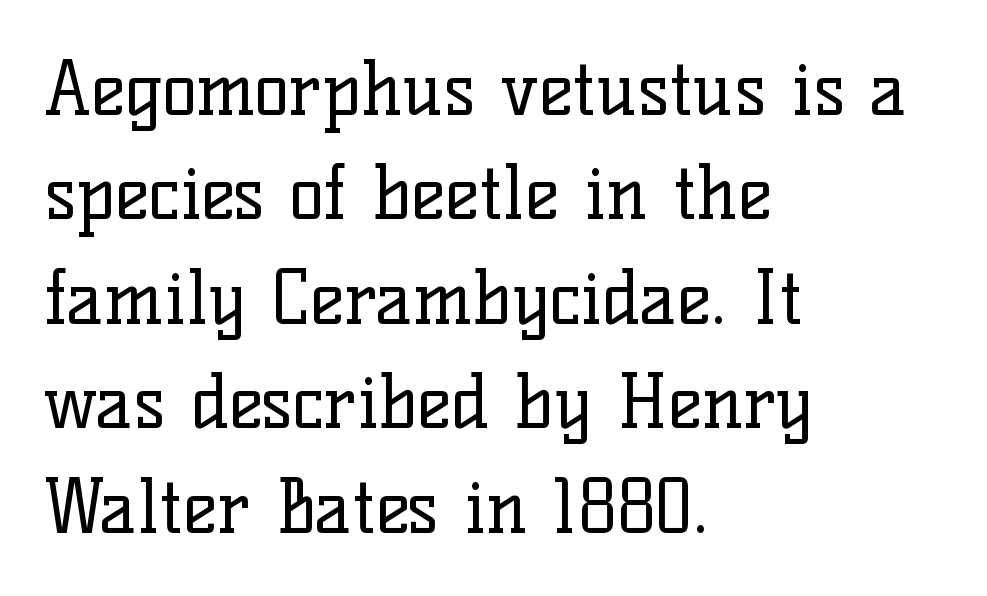
The image shows 73 px regular-weight serif type, upright; set left-aligned, normal line spacing (1.43x), normal letter spacing, not underlined; low stroke contrast and a medium x-height.
